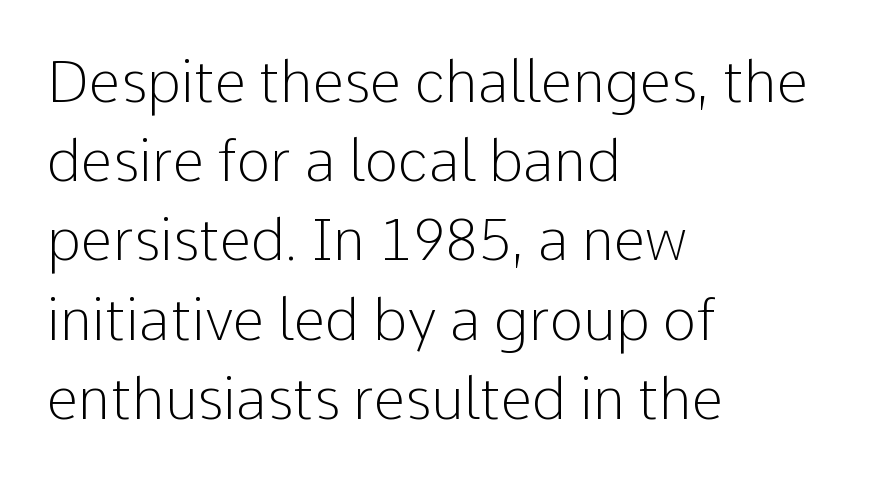
The image shows 57 px light sans-serif type, upright; set left-aligned, normal line spacing (1.39x), normal letter spacing, not underlined; low stroke contrast and a medium x-height.
